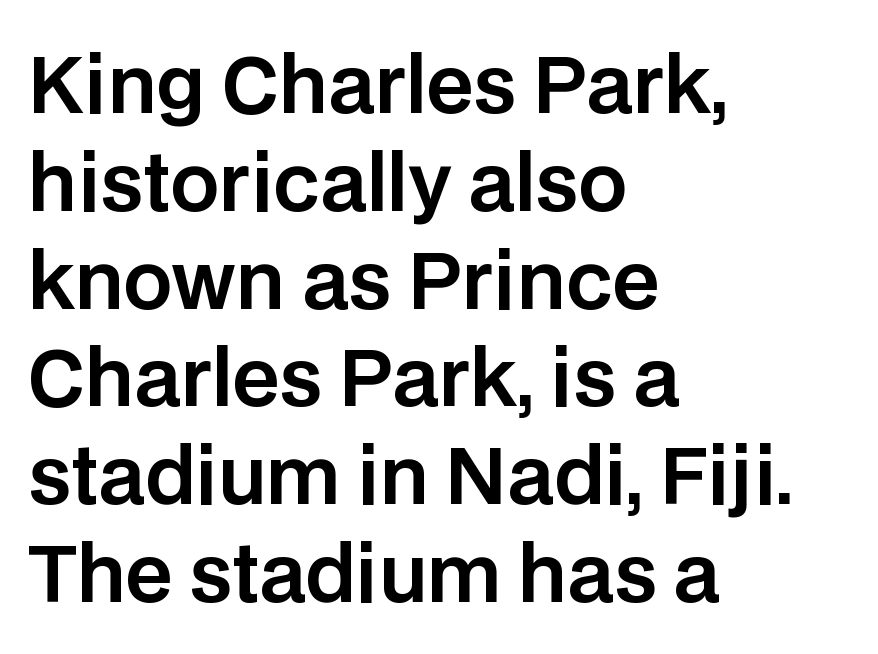
{"serif": "no", "italic": "no", "width": "normal", "stroke_contrast": "low", "x_height": "large", "monospaced": "no", "underline": "no", "align": "left", "line_spacing": "normal", "line_spacing_ratio": 1.27, "letter_spacing": "normal", "letter_spacing_em": 0.0, "glyph_px": 77}
